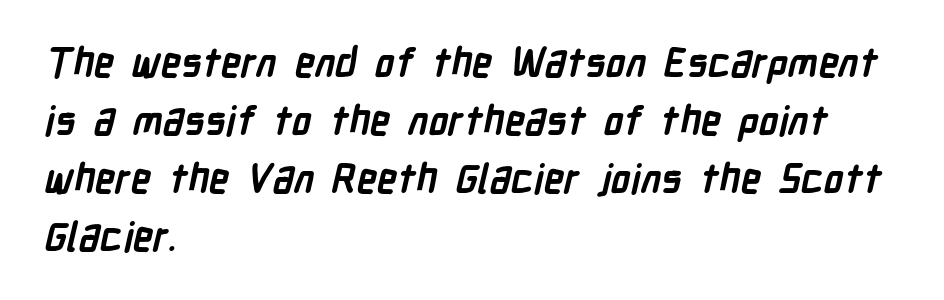
The passage is arranged the way most books set body copy — flush left. Any mark beneath the type? The region is blank. Caption: standard tracking, unaltered. A typesetter would call this proportional, since set widths differ per character. Summary of weight: heavy, a full bold. In terms of leading, this rendering sits right in the middle.
